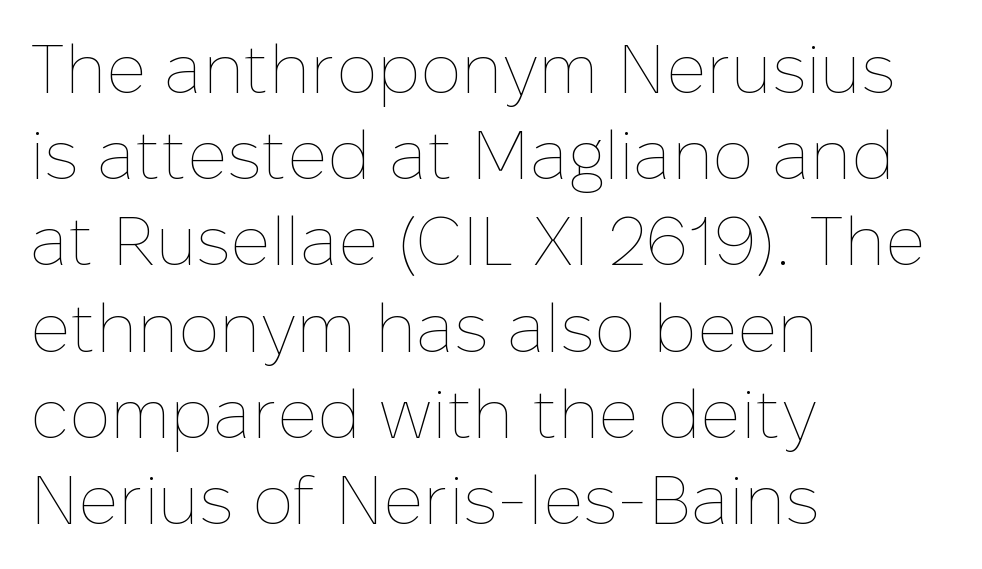
The image shows 69 px thin type, upright; set left-aligned, normal line spacing (1.25x), normal letter spacing, not underlined; low stroke contrast and a medium x-height.
